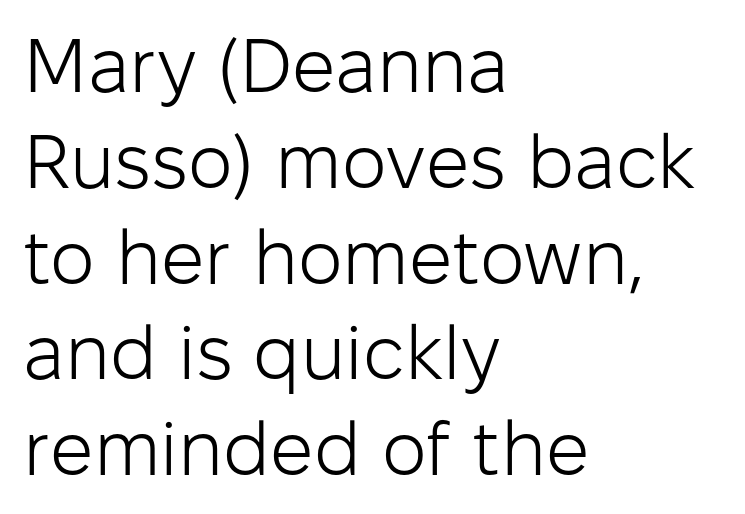
What kind of face is this? One without serifs — a sans. You can tell it's not italic because the verticals are truly vertical. In terms of leading, this rendering sits right in the middle. The passage shown is typed in a proportional face where columns would drift. The paragraph has a hard left edge and a soft right edge.
